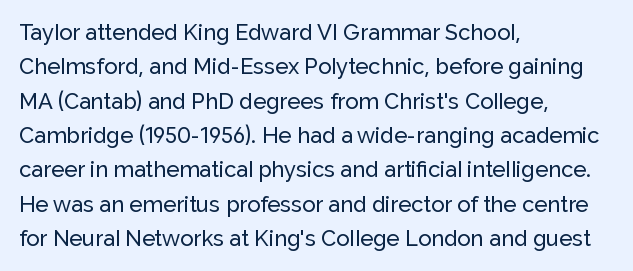
Teacher's note: observe the even left margin — that is flush-left alignment. The passage shown has conventional tracking throughout. It's the straight-up-and-down kind of type. The block of text has a typical density, with ordinary space between rows. The area under the type is left untouched.
